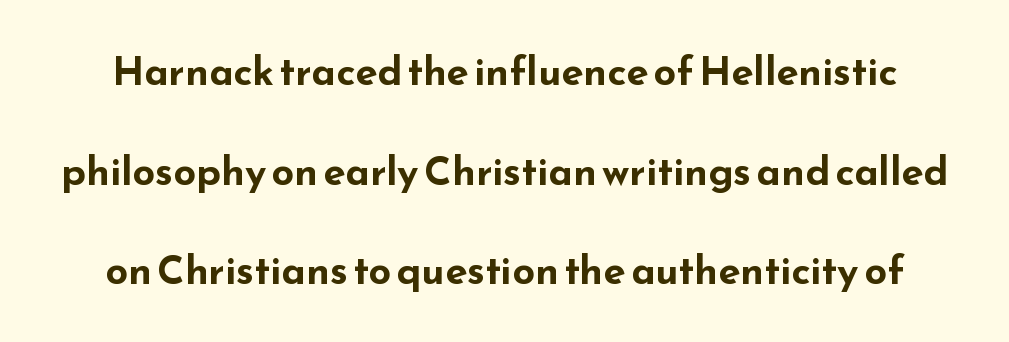
{"serif": "no", "italic": "no", "bold": "yes", "weight": "bold", "width": "wide", "stroke_contrast": "low", "x_height": "small", "monospaced": "no", "underline": "no", "line_spacing": "loose", "line_spacing_ratio": 2.49, "letter_spacing": "normal", "letter_spacing_em": 0.0, "glyph_px": 40}
